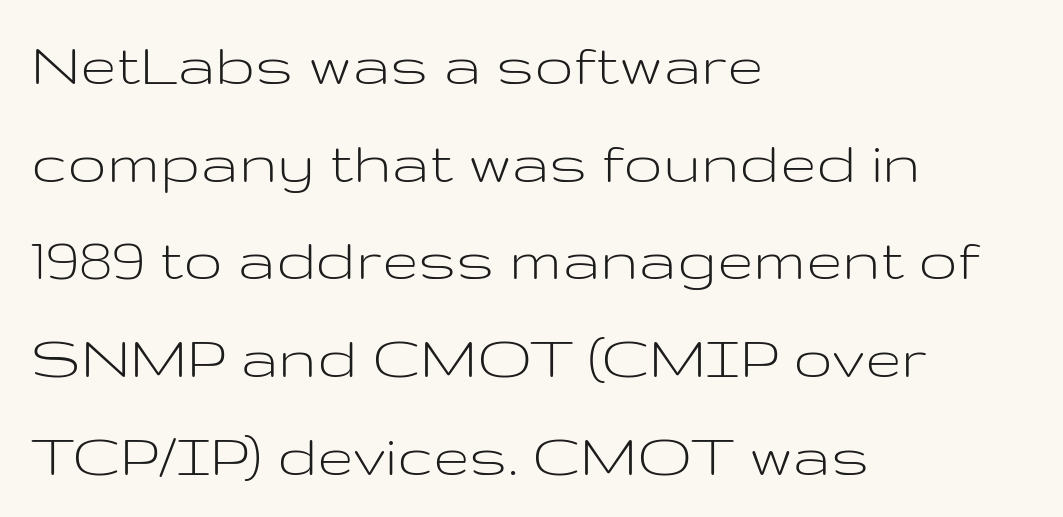
Q: Is the text bold? A: No.
Q: Is the text italic (slanted)? A: No, it is upright.
Q: Is the typeface a serif or a sans-serif typeface? A: Sans-serif.
Q: Is the text underlined? A: No.
Q: How is the paragraph aligned? A: Left-aligned.
Q: Is the spacing between letters normal or unusually wide? A: Normal.
Q: Is the spacing between lines tight, normal or loose? A: Normal.
Q: Width (condensed, normal, or wide)? A: Wide.
Q: Stroke contrast? A: Low.
Q: x-height? A: Medium.
Q: Monospaced? A: No.
